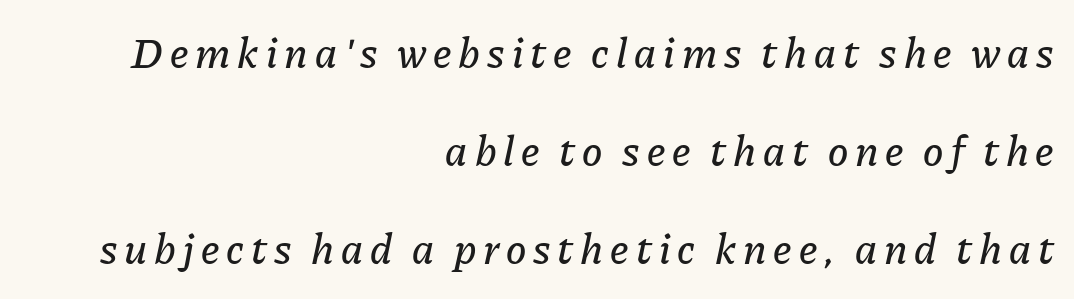
Q: Is the text italic (slanted)? A: Yes, it leans right by about 11 degrees.
Q: Is the text underlined? A: No.
Q: How is the paragraph aligned? A: Right-aligned.
Q: Is the spacing between lines tight, normal or loose? A: Loose.
Q: Width (condensed, normal, or wide)? A: Normal.
Q: Stroke contrast? A: Low.
Q: x-height? A: Medium.
Q: Monospaced? A: No.
